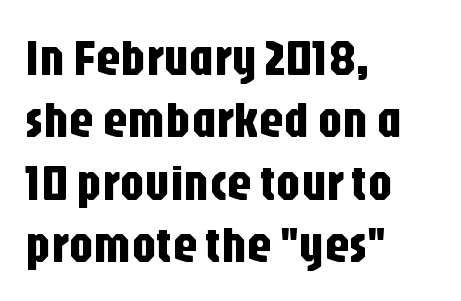
The image shows 50 px condensed sans-serif type, upright; set left-aligned, normal line spacing (1.25x), normal letter spacing, not underlined; low stroke contrast and a large x-height.
